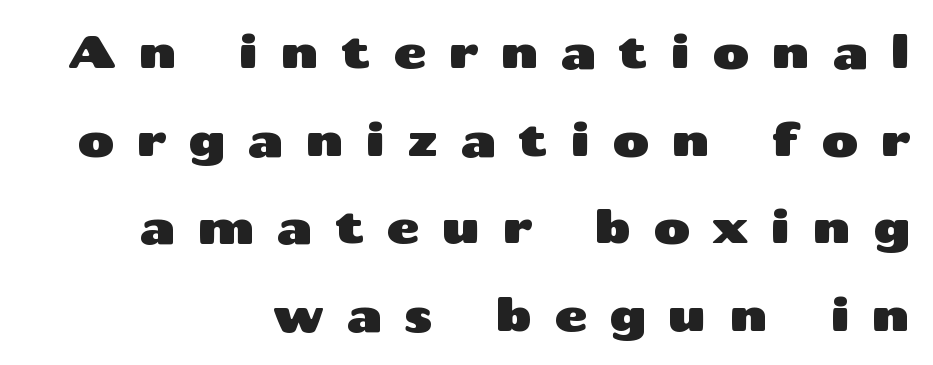
Descender tails drop into unmarked territory. These lines have a slow, spaced-out rhythm from letter to letter. The rag falls on the left side of this text block. Character widths vary here, with narrow letters taking less room than wide ones.
